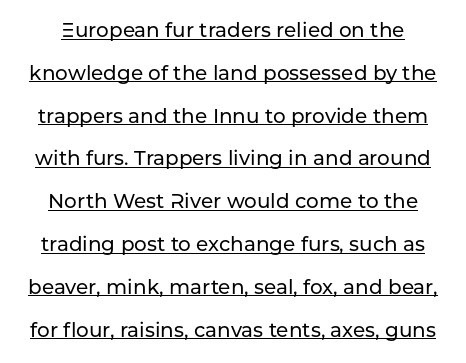
Posture: vertical. Observe the ordinary spacing: letters are neighbours, not strangers. Every word sits above its own underline. Vertical spacing — loose.
